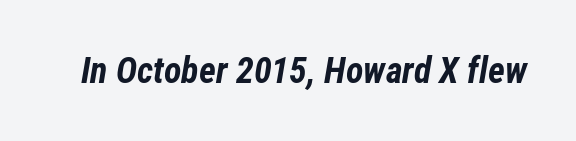
The image shows 36 px bold, condensed type, italic (leaning right); set normal letter spacing, not underlined; low stroke contrast and a medium x-height.
